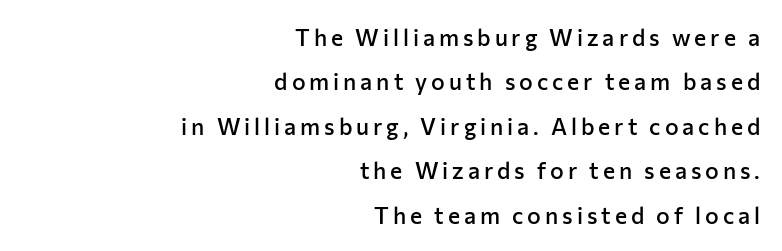
Each new line begins a long way beneath the previous one. Is the block centered? No — it sits flush against the right margin. A semibold gives these letters moderate extra thickness, short of bold. Each row of text sits above clean, open space. The letters stand straight up with perfectly vertical stems.
